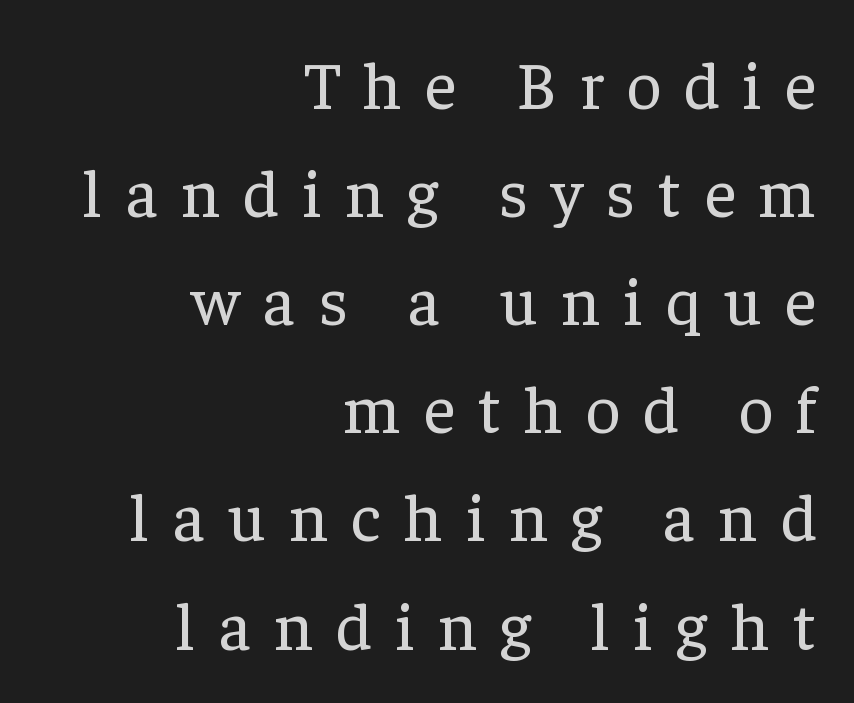
The image shows 68 px regular-weight serif type, upright; set right-aligned, normal line spacing (1.59x), unusually wide letter spacing (+0.34 em), not underlined; low stroke contrast and a medium x-height.
